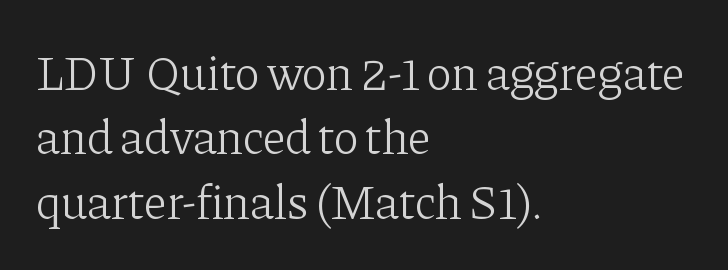
{"serif": "yes", "italic": "no", "bold": "no", "weight": "light", "width": "normal", "stroke_contrast": "low", "x_height": "medium", "monospaced": "no", "underline": "no", "align": "left", "line_spacing": "normal", "line_spacing_ratio": 1.34, "letter_spacing": "normal", "letter_spacing_em": 0.0, "glyph_px": 48}
